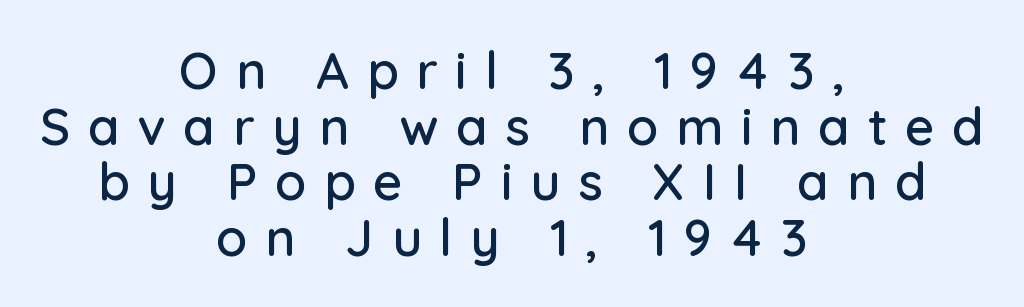
Quick note: interline space is minimal. These lines stack symmetrically, like a column narrowing and widening about its center. Style check: upright. This sample has the flowing, uneven cadence of proportional lettering.
